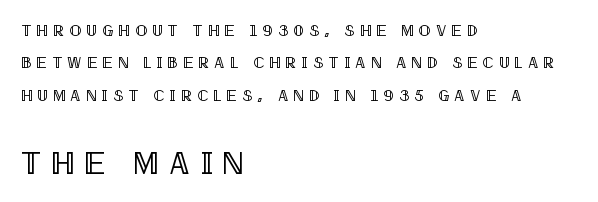
The image shows 32 px condensed type, upright; set left-aligned, loose line spacing (2.02x), unusually wide letter spacing (+0.33 em), not underlined; the second (bottom) block is 2.0x larger; a large x-height.
